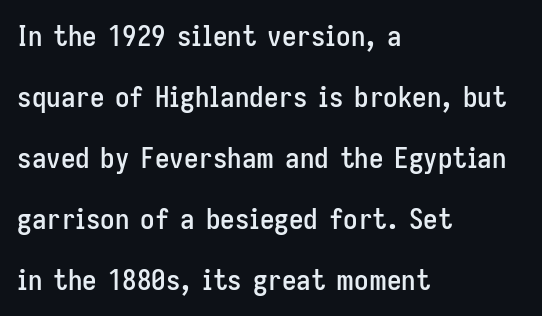
Q: Is the text italic (slanted)? A: No, it is upright.
Q: Is the typeface a serif or a sans-serif typeface? A: Sans-serif.
Q: Is the text underlined? A: No.
Q: How is the paragraph aligned? A: Left-aligned.
Q: Is the spacing between letters normal or unusually wide? A: Normal.
Q: Is the spacing between lines tight, normal or loose? A: Loose.
Q: Width (condensed, normal, or wide)? A: Condensed.
Q: Stroke contrast? A: Low.
Q: x-height? A: Medium.
Q: Monospaced? A: No.
